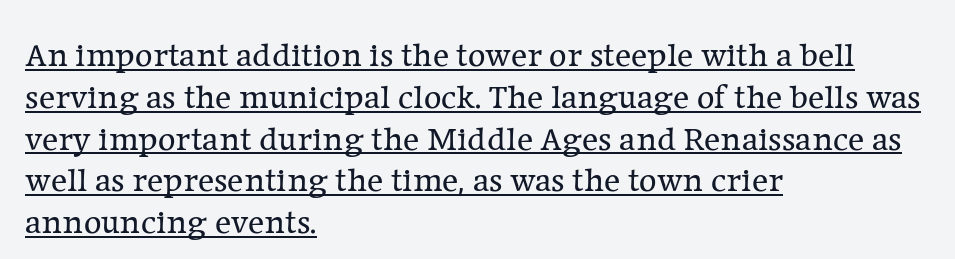
Check the space under the baseline: a stroke is drawn there. The passage shown is typeset with a serif family. Ink coverage per letter is moderate at most. Rendered with straight, roman letterforms.
